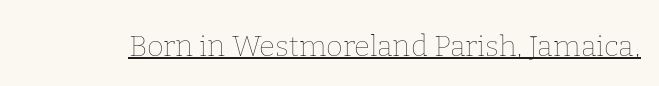
The image shows 29 px thin type, upright; set normal letter spacing, underlined; low stroke contrast and a medium x-height.
